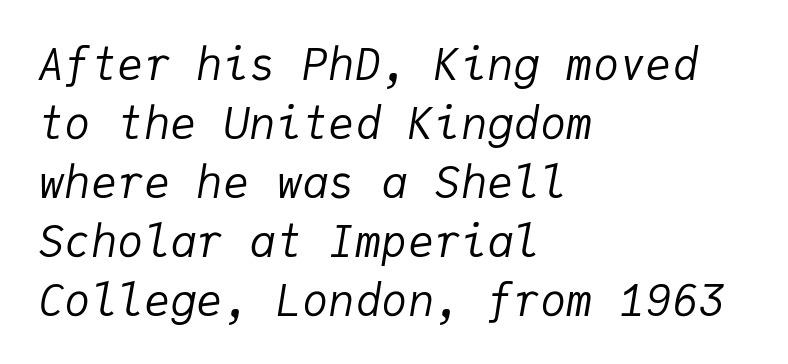
Q: Is the text bold? A: No.
Q: Is the text italic (slanted)? A: Yes, it leans right by about 9 degrees.
Q: Is the text underlined? A: No.
Q: How is the paragraph aligned? A: Left-aligned.
Q: Is the spacing between letters normal or unusually wide? A: Normal.
Q: Is the spacing between lines tight, normal or loose? A: Normal.
Q: Width (condensed, normal, or wide)? A: Normal.
Q: Stroke contrast? A: Low.
Q: x-height? A: Medium.
Q: Monospaced? A: Yes.
